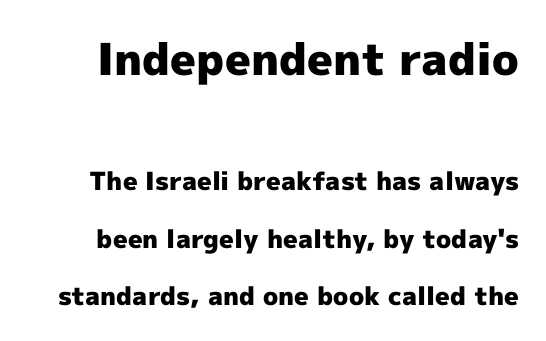
{"serif": "no", "italic": "no", "bold": "yes", "weight": "heavy", "width": "normal", "x_height": "medium", "monospaced": "no", "underline": "no", "line_spacing": "loose", "line_spacing_ratio": 2.3, "letter_spacing": "normal", "letter_spacing_em": 0.0, "larger_block": "first", "size_ratio": 1.76, "glyph_px": 44}
